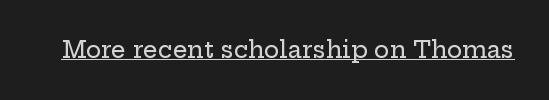
The image shows 23 px text type, upright; set normal letter spacing, underlined.
